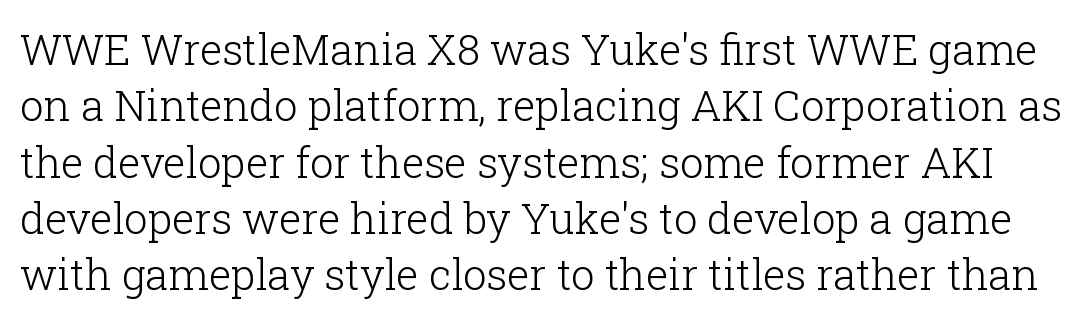
Designer's note — italics off, roman on. Counters stay open thanks to moderate or lighter strokes. This rendering leaves character spacing at its baseline value. The zone under the glyphs is completely vacant. The face used here is proportionally spaced, like ordinary book or web type.
